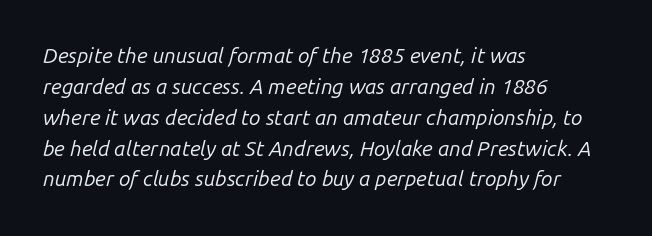
{"italic": "yes", "lean": "right", "slant_degrees": 14, "bold": "no", "underline": "no", "align": "left", "line_spacing": "normal", "line_spacing_ratio": 1.47, "letter_spacing": "normal", "letter_spacing_em": 0.0, "glyph_px": 21}
